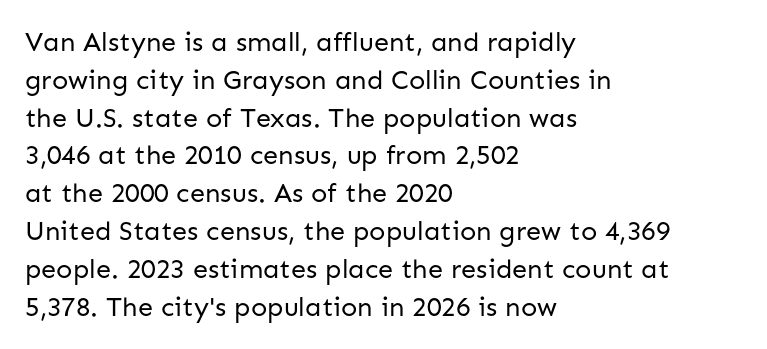
Q: Is the text bold? A: No.
Q: Is the text italic (slanted)? A: No, it is upright.
Q: Is the text underlined? A: No.
Q: How is the paragraph aligned? A: Left-aligned.
Q: Is the spacing between letters normal or unusually wide? A: Normal.
Q: Is the spacing between lines tight, normal or loose? A: Normal.
